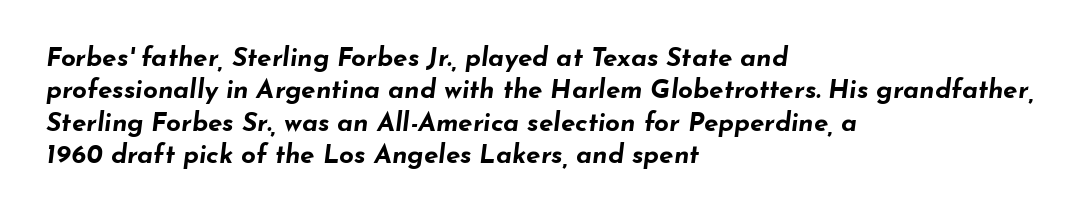
Where is the straight margin? On the left. You could call the tracking neutral — neither tight nor loose. The leading is moderate, giving the passage an even texture. An italicized treatment has been applied to the whole sample. Nobody drew a line under any word here. The glyphs have the mass of a bold cut.
